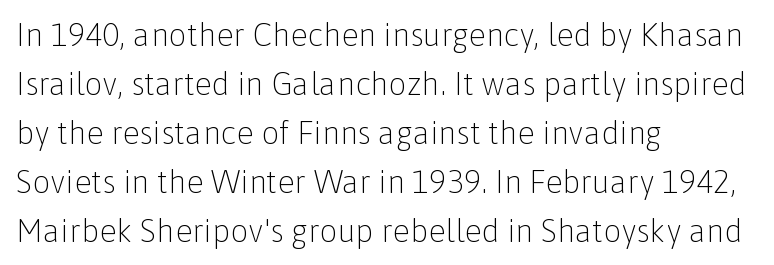
{"serif": "no", "italic": "no", "bold": "no", "weight": "light", "width": "normal", "stroke_contrast": "low", "x_height": "medium", "monospaced": "no", "underline": "no", "align": "left", "line_spacing": "normal", "line_spacing_ratio": 1.53, "letter_spacing": "normal", "letter_spacing_em": 0.0, "glyph_px": 32}
